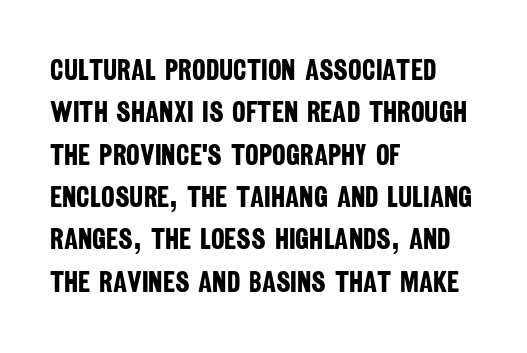
Horizontally, the lines are justified to the leading edge only. What weight is shown? A full bold with thick strokes. In terms of letterspacing, this is plain default setting. Vertically, the passage feels balanced, rows spaced as you'd expect. In terms of letterform style, serifs are entirely absent. The space directly below the letters is spotless.
